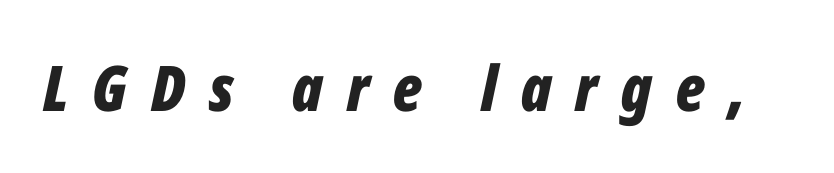
{"italic": "yes", "lean": "right", "slant_degrees": 12, "bold": "yes", "weight": "bold", "width": "condensed", "stroke_contrast": "low", "x_height": "medium", "monospaced": "no", "underline": "no", "letter_spacing": "wide", "letter_spacing_em": 0.38, "glyph_px": 63}
